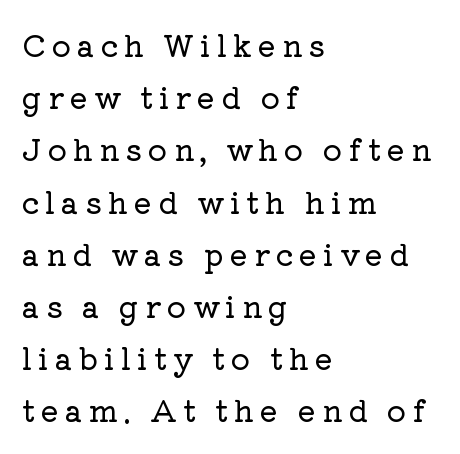
Q: Is the text italic (slanted)? A: No, it is upright.
Q: Is the typeface a serif or a sans-serif typeface? A: Serif.
Q: Is the text underlined? A: No.
Q: How is the paragraph aligned? A: Left-aligned.
Q: Is the spacing between letters normal or unusually wide? A: Unusually wide.
Q: Width (condensed, normal, or wide)? A: Normal.
Q: Stroke contrast? A: Low.
Q: x-height? A: Medium.
Q: Monospaced? A: No.
